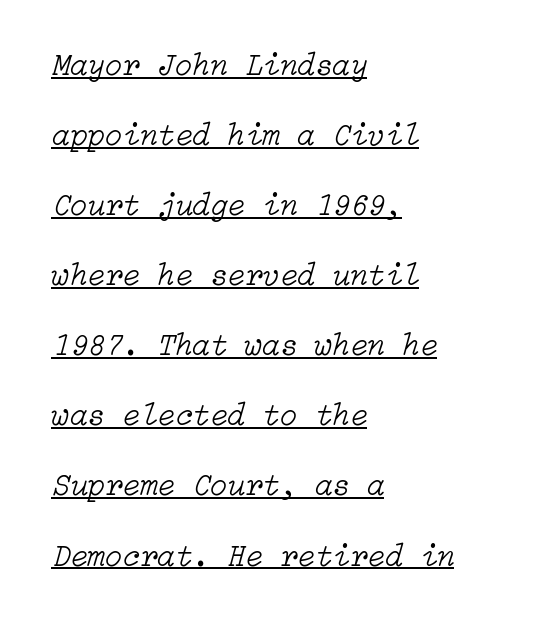
The image shows 32 px light type, italic (leaning right); set left-aligned, loose line spacing (2.19x), normal letter spacing, underlined; low stroke contrast and a medium x-height.
